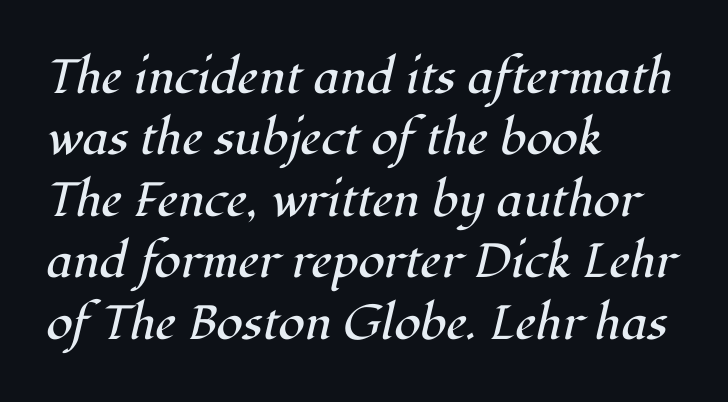
Designer's note — italics engaged. You could not count columns in this text — the font is proportionally spaced. The typesetting does not lean heavy: it is not bold. Reading down the column, the eye jumps a familiar distance to each next line.
